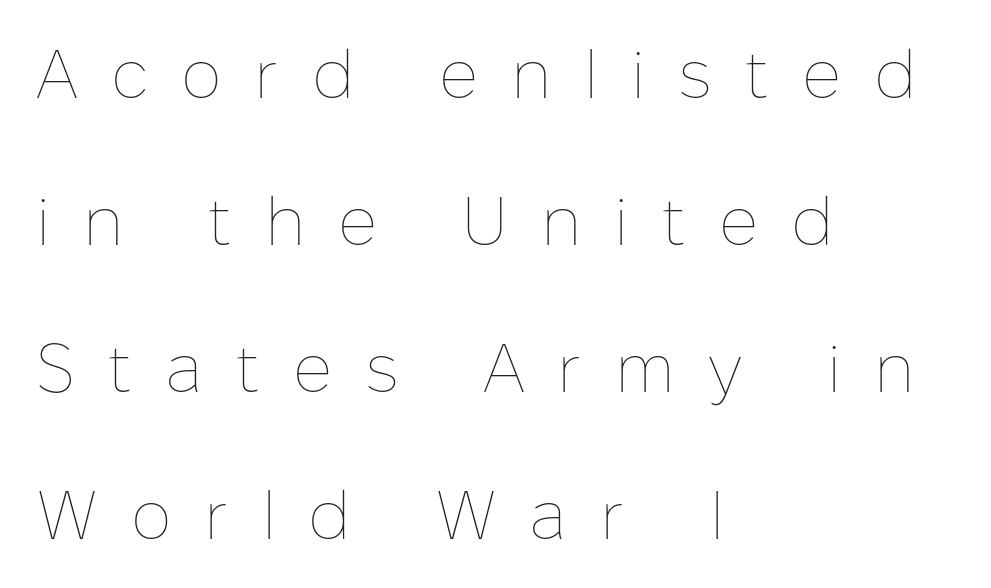
The image shows 68 px thin type, upright; set left-aligned, loose line spacing (2.16x), unusually wide letter spacing (+0.48 em), not underlined; low stroke contrast and a medium x-height.
